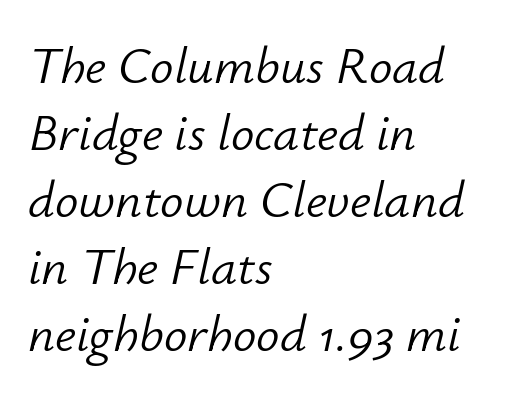
{"italic": "yes", "lean": "right", "slant_degrees": 12, "bold": "no", "weight": "light", "width": "normal", "stroke_contrast": "low", "x_height": "small", "monospaced": "no", "underline": "no", "align": "left", "line_spacing": "normal", "line_spacing_ratio": 1.29, "letter_spacing": "normal", "letter_spacing_em": 0.0, "glyph_px": 52}
